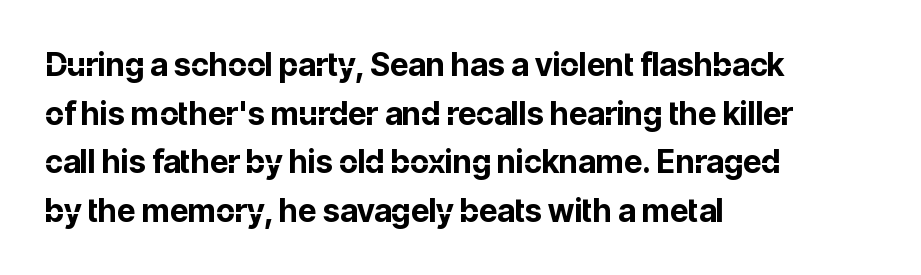
Q: Is the text bold? A: Yes.
Q: Is the text italic (slanted)? A: No, it is upright.
Q: Is the typeface a serif or a sans-serif typeface? A: Sans-serif.
Q: Is the text underlined? A: No.
Q: How is the paragraph aligned? A: Left-aligned.
Q: Is the spacing between letters normal or unusually wide? A: Normal.
Q: Is the spacing between lines tight, normal or loose? A: Normal.
Q: Width (condensed, normal, or wide)? A: Normal.
Q: Stroke contrast? A: Low.
Q: x-height? A: Medium.
Q: Monospaced? A: No.
